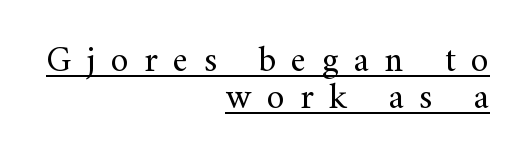
{"serif": "yes", "italic": "no", "bold": "no", "weight": "regular", "width": "normal", "stroke_contrast": "medium", "x_height": "small", "monospaced": "no", "underline": "yes", "align": "right", "line_spacing": "tight", "line_spacing_ratio": 1.04, "letter_spacing": "wide", "letter_spacing_em": 0.43, "glyph_px": 36}
